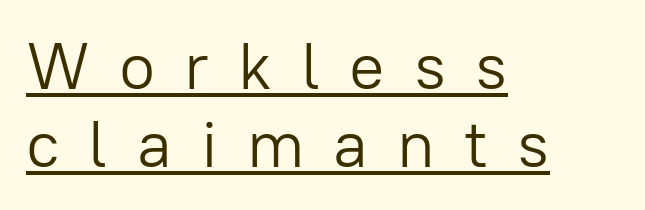
The image shows 66 px light sans-serif type, upright; set left-aligned, line spacing 1.18x, unusually wide letter spacing (+0.44 em), underlined; low stroke contrast and a medium x-height.
